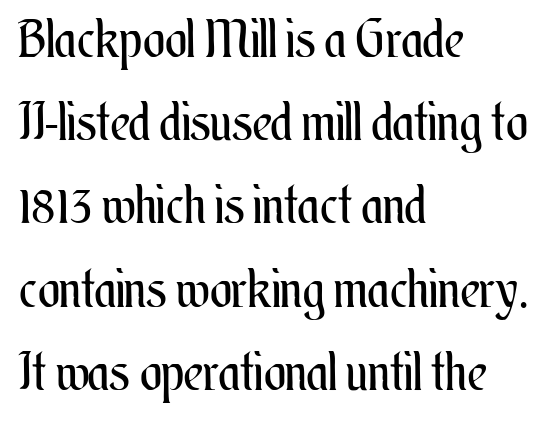
Q: Is the text bold? A: No.
Q: Is the text italic (slanted)? A: No, it is upright.
Q: Is the text underlined? A: No.
Q: How is the paragraph aligned? A: Left-aligned.
Q: Is the spacing between letters normal or unusually wide? A: Normal.
Q: Is the spacing between lines tight, normal or loose? A: Normal.
Q: Width (condensed, normal, or wide)? A: Condensed.
Q: Stroke contrast? A: Medium.
Q: x-height? A: Small.
Q: Monospaced? A: No.
